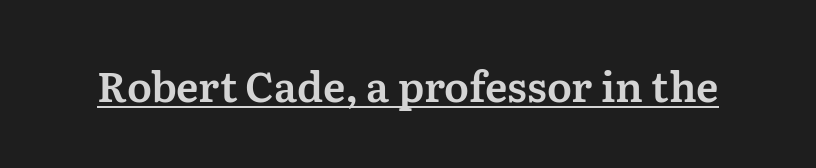
Q: Is the text italic (slanted)? A: No, it is upright.
Q: Is the typeface a serif or a sans-serif typeface? A: Serif.
Q: Is the text underlined? A: Yes.
Q: Is the spacing between letters normal or unusually wide? A: Normal.
Q: Width (condensed, normal, or wide)? A: Normal.
Q: Stroke contrast? A: Medium.
Q: x-height? A: Medium.
Q: Monospaced? A: No.
